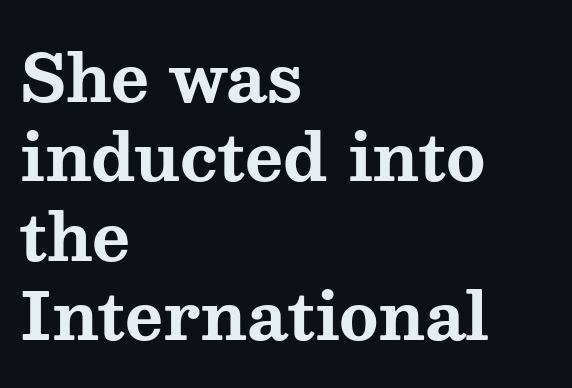
{"serif": "yes", "italic": "no", "bold": "yes", "weight": "bold", "width": "wide", "stroke_contrast": "medium", "x_height": "medium", "monospaced": "no", "underline": "no", "align": "left", "line_spacing_ratio": 1.22, "letter_spacing": "normal", "letter_spacing_em": 0.0, "glyph_px": 65}
